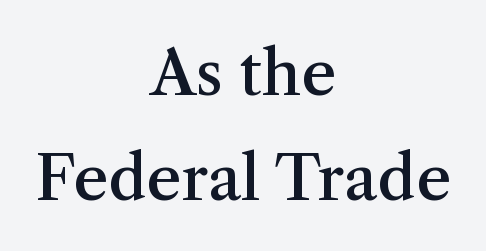
The image shows 61 px semibold serif type, upright; set centered, line spacing 1.72x, normal letter spacing, not underlined; medium stroke contrast and a medium x-height.
